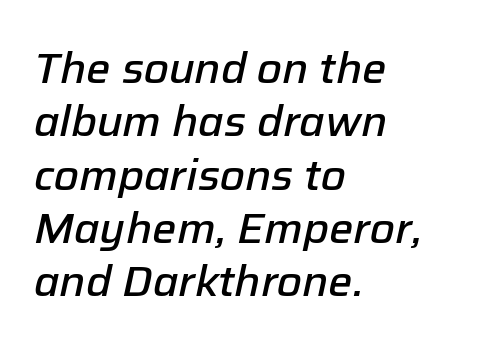
One-word summary of the alignment: left. Looks like regular typesetting: each glyph gets only the width it needs. This rendering features lettering with no underline. Every letter is mildly thick-stroked: semibold rather than bold.
